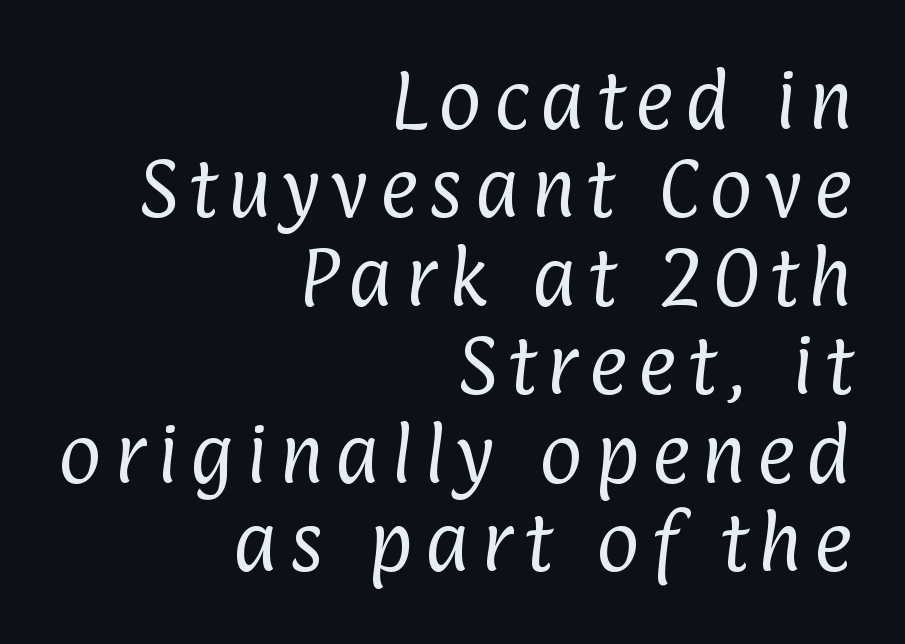
Q: Is the text bold? A: No.
Q: Is the typeface a serif or a sans-serif typeface? A: Sans-serif.
Q: Is the text underlined? A: No.
Q: How is the paragraph aligned? A: Right-aligned.
Q: Is the spacing between lines tight, normal or loose? A: Normal.
Q: Width (condensed, normal, or wide)? A: Condensed.
Q: Stroke contrast? A: Low.
Q: x-height? A: Medium.
Q: Monospaced? A: No.
